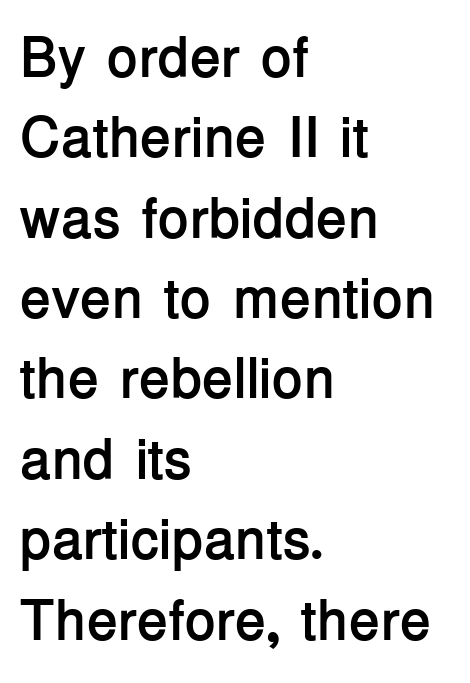
Horizontal bands of white between lines are of average thickness. The font family rendered here belongs to the sans-serif group. In terms of letterspacing, this is plain default setting. A clean baseline with only descenders dipping below it.
